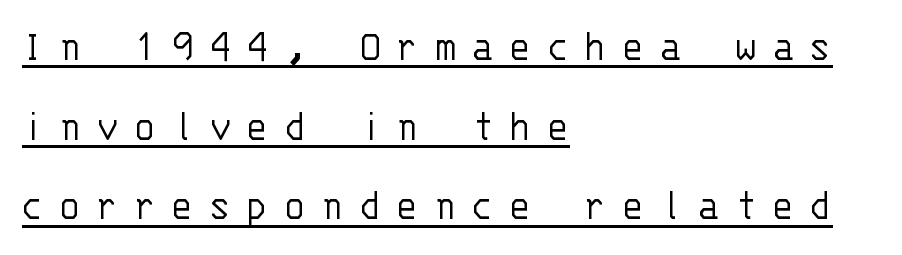
{"serif": "no", "italic": "no", "bold": "no", "weight": "light", "width": "normal", "stroke_contrast": "low", "x_height": "large", "monospaced": "yes", "underline": "yes", "align": "left", "line_spacing_ratio": 1.73, "letter_spacing": "wide", "letter_spacing_em": 0.33, "glyph_px": 46}
